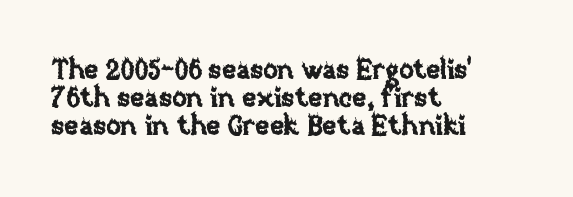
The image shows 27 px text type, upright; set left-aligned, tight line spacing (1.04x), normal letter spacing, not underlined.
